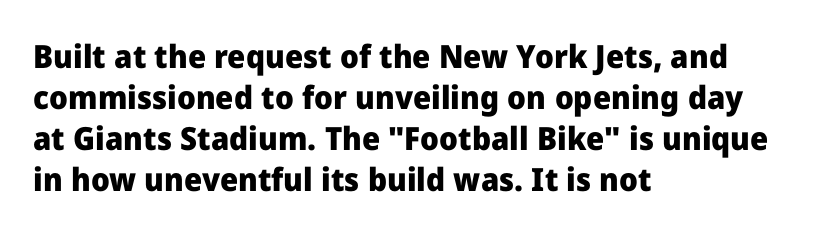
The image shows 32 px heavy sans-serif type, upright; set left-aligned, normal line spacing (1.28x), normal letter spacing, not underlined; low stroke contrast and a medium x-height.
